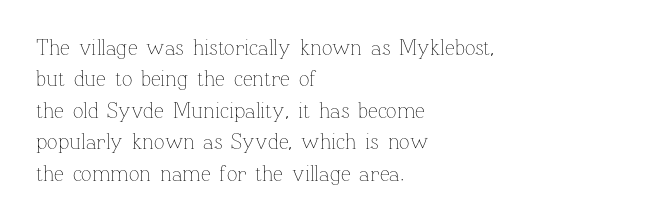
{"italic": "no", "bold": "no", "underline": "no", "align": "left", "line_spacing": "normal", "line_spacing_ratio": 1.43, "letter_spacing": "normal", "letter_spacing_em": 0.0, "glyph_px": 22}
